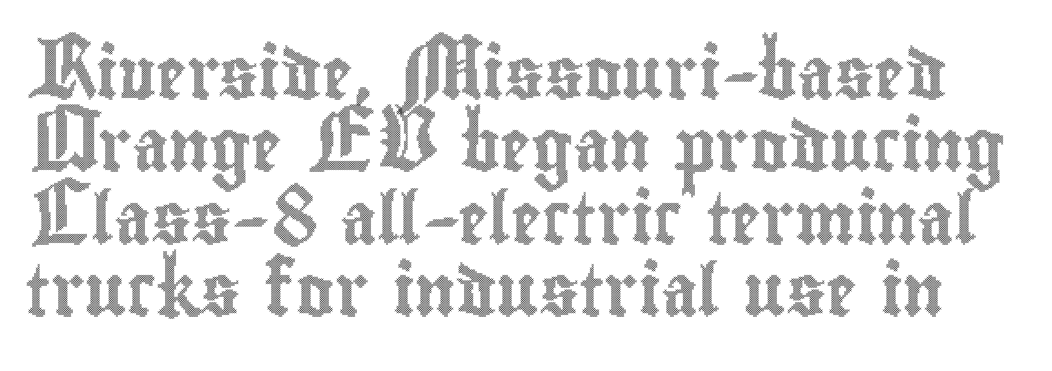
The image shows 51 px condensed type, upright; set normal line spacing (1.42x), normal letter spacing, not underlined; a small x-height.
